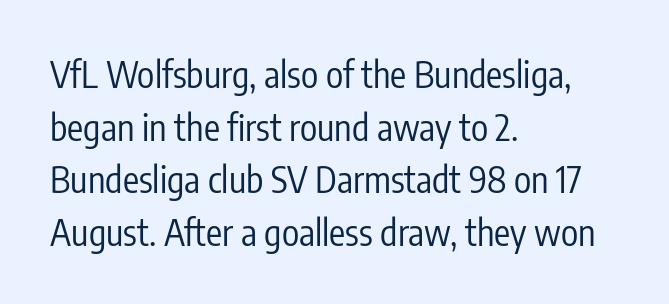
The image shows 36 px regular-weight, condensed sans-serif type, upright; set left-aligned, normal line spacing (1.46x), normal letter spacing, not underlined; low stroke contrast and a medium x-height.
